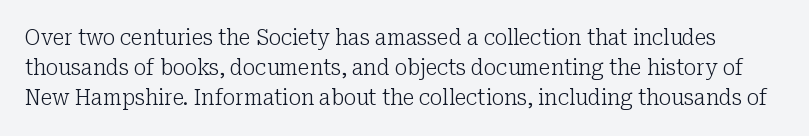
The image shows 21 px text type, upright; set normal line spacing (1.42x), normal letter spacing, not underlined.
